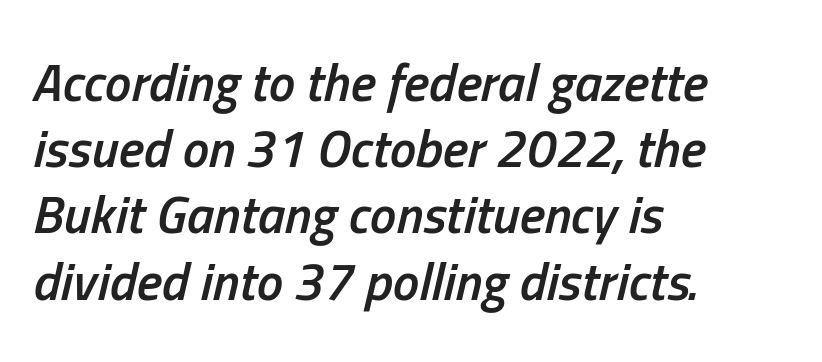
Q: Is the text bold? A: Semi-bold.
Q: Is the text italic (slanted)? A: Yes, it leans right by about 13 degrees.
Q: Is the text underlined? A: No.
Q: How is the paragraph aligned? A: Left-aligned.
Q: Is the spacing between letters normal or unusually wide? A: Normal.
Q: Is the spacing between lines tight, normal or loose? A: Normal.
Q: Width (condensed, normal, or wide)? A: Condensed.
Q: Stroke contrast? A: Low.
Q: x-height? A: Medium.
Q: Monospaced? A: No.
